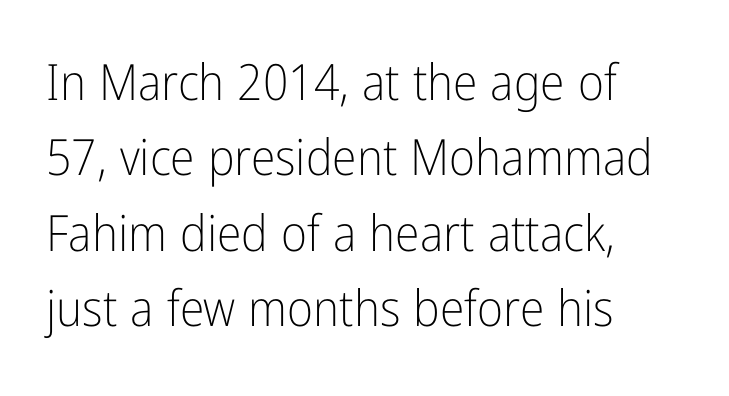
{"serif": "no", "italic": "no", "bold": "no", "weight": "light", "width": "condensed", "stroke_contrast": "low", "x_height": "medium", "monospaced": "no", "underline": "no", "align": "left", "line_spacing": "normal", "line_spacing_ratio": 1.51, "letter_spacing": "normal", "letter_spacing_em": 0.0, "glyph_px": 50}
